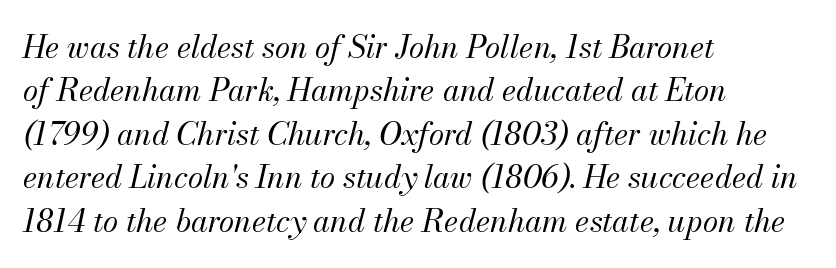
Q: Is the text bold? A: No.
Q: Is the text italic (slanted)? A: Yes, it leans right by about 13 degrees.
Q: Is the text underlined? A: No.
Q: How is the paragraph aligned? A: Left-aligned.
Q: Is the spacing between letters normal or unusually wide? A: Normal.
Q: Is the spacing between lines tight, normal or loose? A: Normal.
Q: Width (condensed, normal, or wide)? A: Normal.
Q: Stroke contrast? A: Medium.
Q: x-height? A: Small.
Q: Monospaced? A: No.
